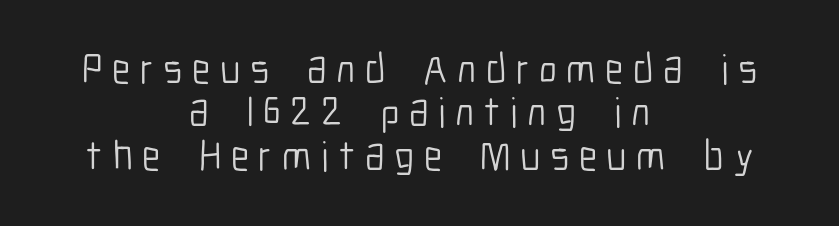
A quiet, ordinary-to-light weight characterises the typeface. The foot of each line stays bare and open. Type style note: lacks serifs. Baseline-to-baseline distance is barely more than the letter height. Spacing verdict: proportional, widths tailored to each character.
